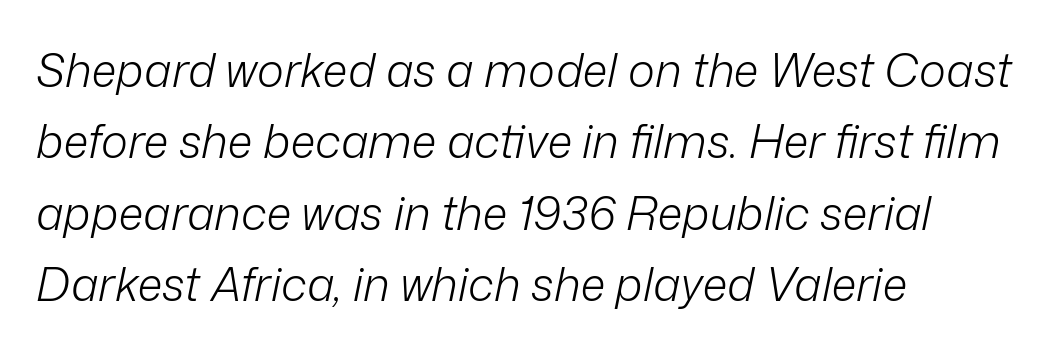
{"italic": "yes", "lean": "right", "slant_degrees": 12, "bold": "no", "weight": "light", "width": "normal", "stroke_contrast": "low", "x_height": "medium", "monospaced": "no", "underline": "no", "align": "left", "line_spacing": "normal", "line_spacing_ratio": 1.55, "letter_spacing": "normal", "letter_spacing_em": 0.0, "glyph_px": 46}
